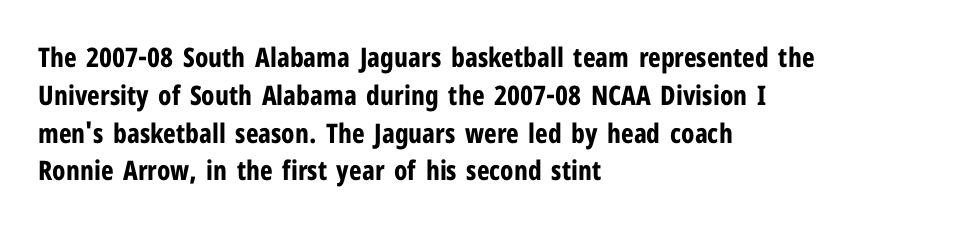
The image shows 27 px bold type, upright; set left-aligned, normal line spacing (1.4x), normal letter spacing, not underlined.
